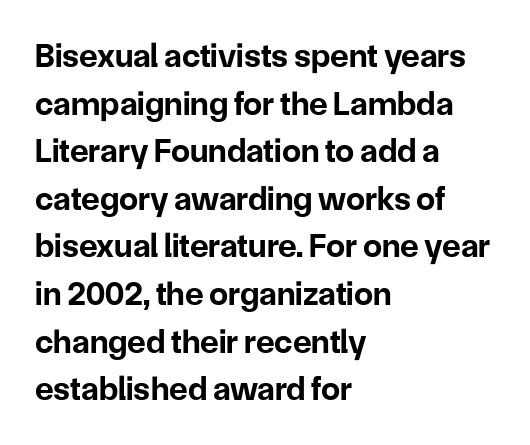
Q: Is the text bold? A: Yes.
Q: Is the text italic (slanted)? A: No, it is upright.
Q: Is the typeface a serif or a sans-serif typeface? A: Sans-serif.
Q: Is the text underlined? A: No.
Q: How is the paragraph aligned? A: Left-aligned.
Q: Is the spacing between letters normal or unusually wide? A: Normal.
Q: Is the spacing between lines tight, normal or loose? A: Normal.
Q: Width (condensed, normal, or wide)? A: Normal.
Q: Stroke contrast? A: Low.
Q: x-height? A: Medium.
Q: Monospaced? A: No.
